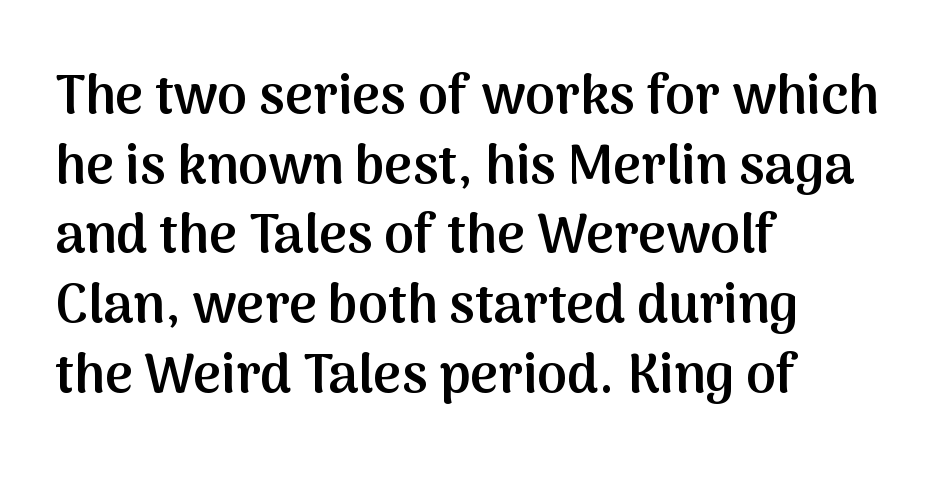
This sample keeps an unexceptional amount of space between lines. Each line starts at the same left margin while the right side varies. Varying glyph widths throughout — classic text-font behaviour. The lettering stays uniformly vertical, giving the passage a roman look. Each row of text sits above clean, open space. Here the glyphs are tracked normally, forming tight word shapes.
